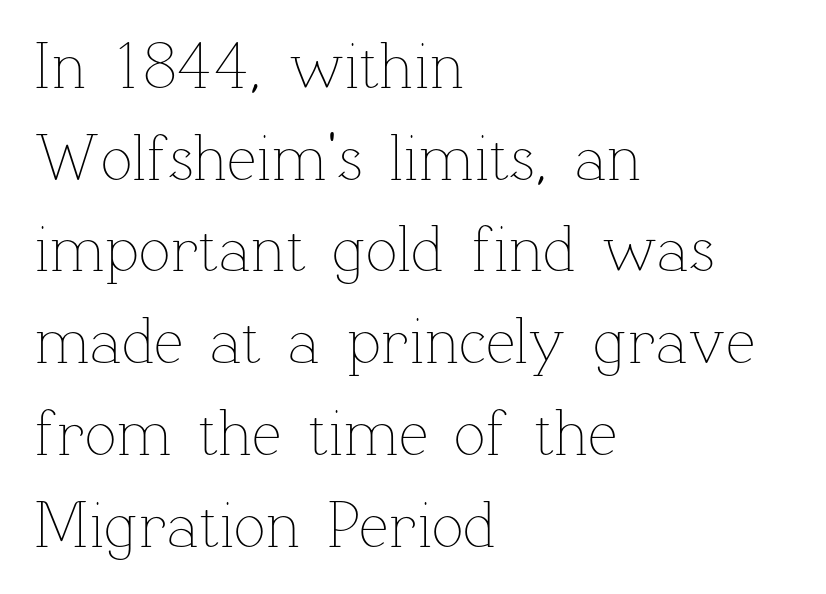
{"italic": "no", "bold": "no", "weight": "thin", "width": "normal", "stroke_contrast": "low", "x_height": "medium", "monospaced": "no", "underline": "no", "align": "left", "line_spacing": "normal", "line_spacing_ratio": 1.39, "letter_spacing": "normal", "letter_spacing_em": 0.0, "glyph_px": 66}
